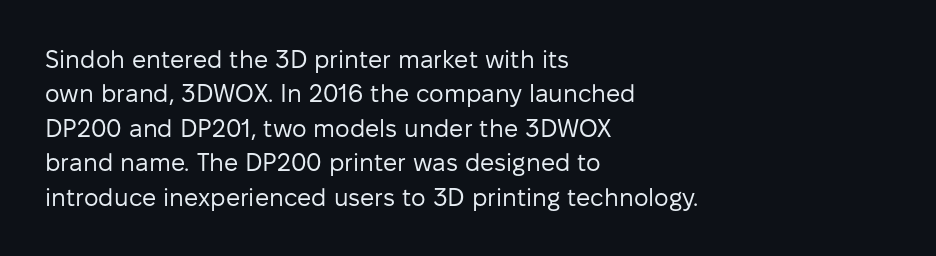
The image shows 25 px text type, upright; set left-aligned, normal line spacing (1.38x), normal letter spacing, not underlined.
